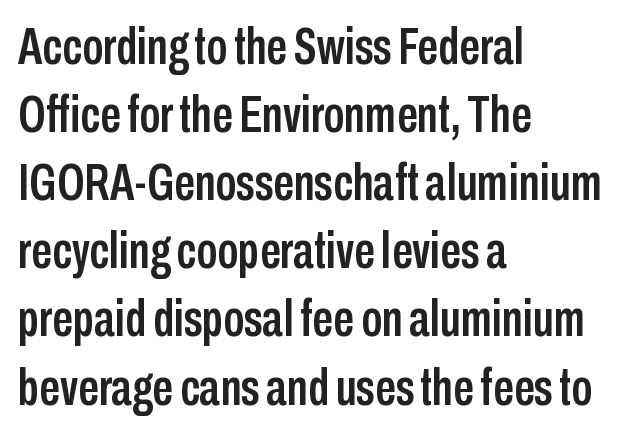
The image shows 52 px condensed sans-serif type, upright; set left-aligned, normal line spacing (1.31x), normal letter spacing, not underlined; low stroke contrast and a medium x-height.
